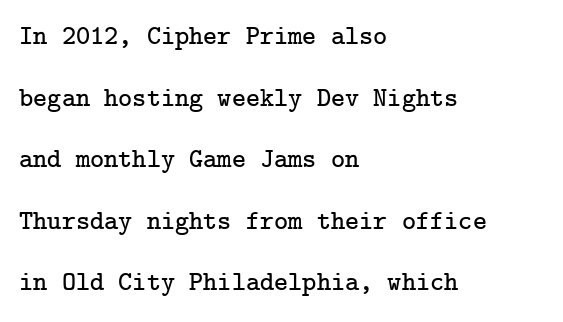
Line spacing here is loose. No italicization has been applied; the sample stays upright. Clear beneath every line of the passage. The gaps between neighbouring characters are ordinary and unremarkable.
